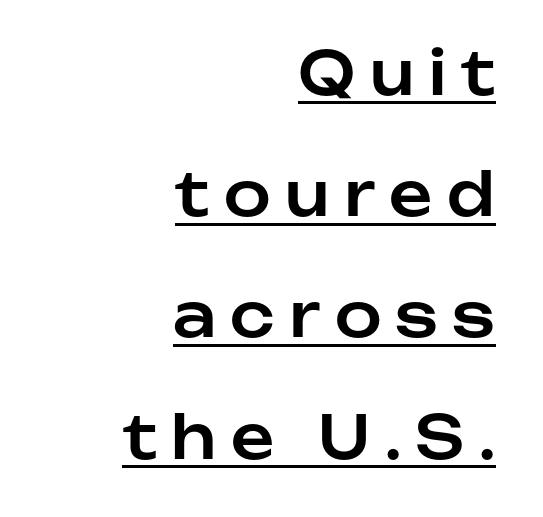
The glyphs in this specimen are sans serif. Vertical strokes here are truly vertical. This sample has the flowing, uneven cadence of proportional lettering. Characters follow at a spacing far wider than the type designer built in. Underlined type. The passage shown stacks its lines with a broad gap.
